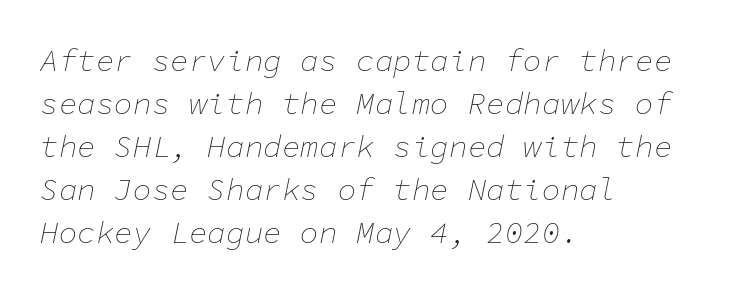
The image shows 31 px thin type, italic (leaning right), monospaced; set left-aligned, normal line spacing (1.39x), normal letter spacing, not underlined; low stroke contrast and a medium x-height.
